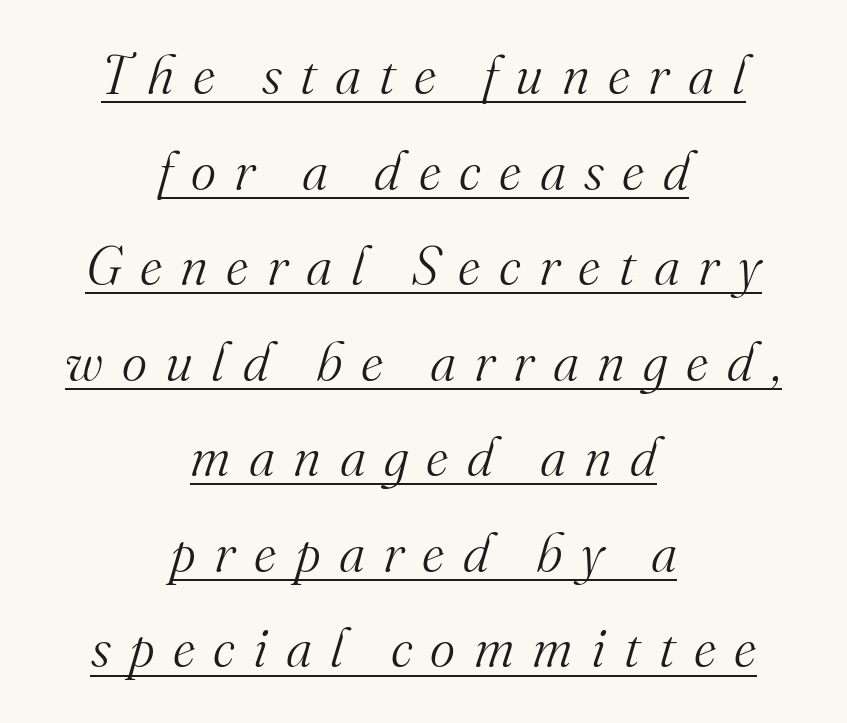
The image shows 54 px light serif type, italic (leaning right); set centered, line spacing 1.77x, unusually wide letter spacing (+0.34 em), underlined; medium stroke contrast and a small x-height.
